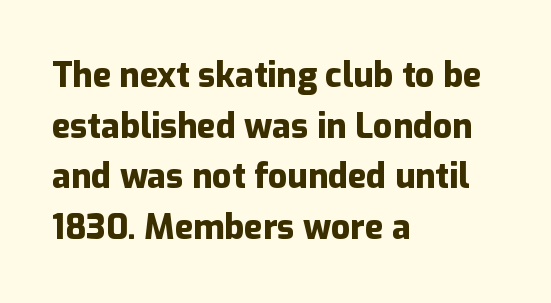
Here the designer chose a conventional face with non-uniform glyph widths. The type is set solid horizontally, with unmodified tracking. The area under the type is left untouched. Every row of glyphs begins at an identical x-position on the left. Students, observe: this is what conventionally led text looks like. Set as a true bold cut, around the 700 mark.
